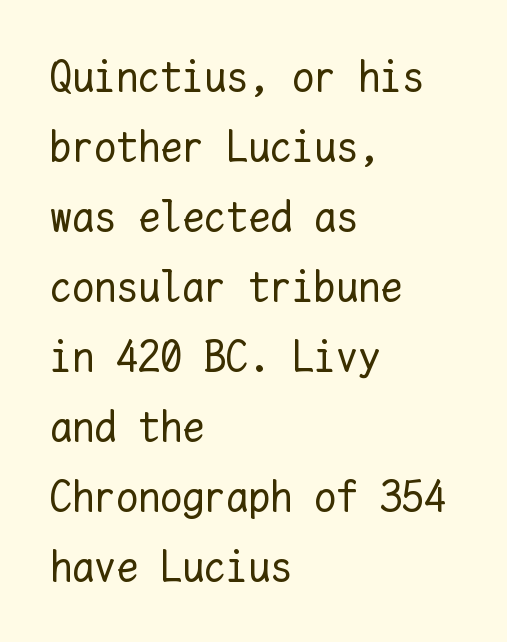
{"italic": "no", "bold": "no", "weight": "regular", "width": "normal", "stroke_contrast": "low", "x_height": "medium", "monospaced": "yes", "underline": "no", "align": "left", "line_spacing": "normal", "line_spacing_ratio": 1.59, "letter_spacing": "normal", "letter_spacing_em": 0.0, "glyph_px": 44}
